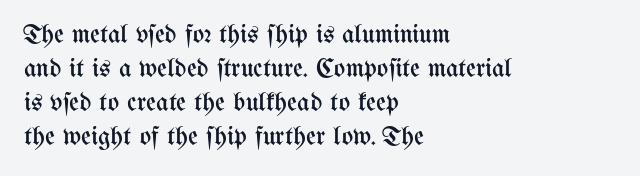
The image shows 27 px text type, upright; set left-aligned, normal line spacing (1.26x), normal letter spacing, not underlined.
